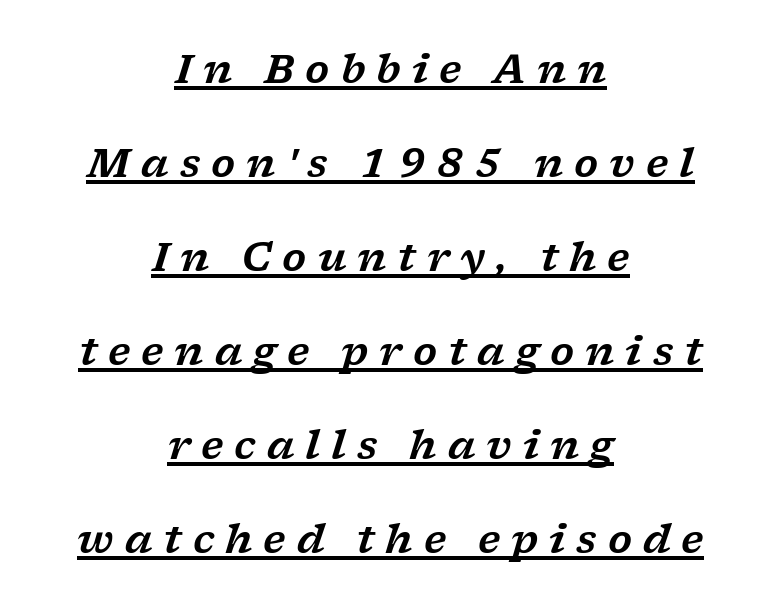
Loose tracking; the words dissolve into strings of separated letters. Here the designer chose a conventional face with non-uniform glyph widths. This is oblique type, the kind used for emphasis or titles. The typesetter has applied underlining to the passage shown. Is there much room between lines? Yes — plenty of vertical air separates them. Does the type have serifs? Yes, each stem ends in a small foot.
